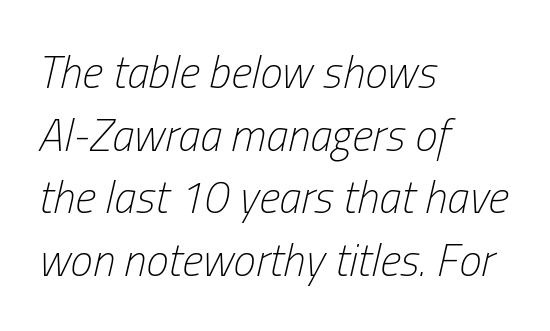
Rendered with sloped, italic letterforms. Caption: multi-line text, flush left, ragged right. Tracking here is standard; glyphs follow each other at the usual distance. Unbolded letterforms with no extra heft. Is this a fixed-width face? No — the glyphs have proportional, varying widths. The vertical gap from one line to the next is medium.
